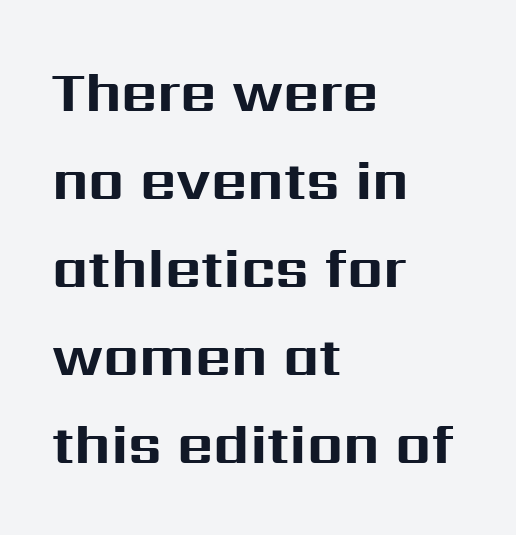
{"serif": "no", "italic": "no", "bold": "yes", "weight": "bold", "width": "normal", "stroke_contrast": "medium", "x_height": "medium", "monospaced": "no", "underline": "no", "align": "left", "line_spacing": "normal", "line_spacing_ratio": 1.57, "letter_spacing": "normal", "letter_spacing_em": 0.0, "glyph_px": 56}
